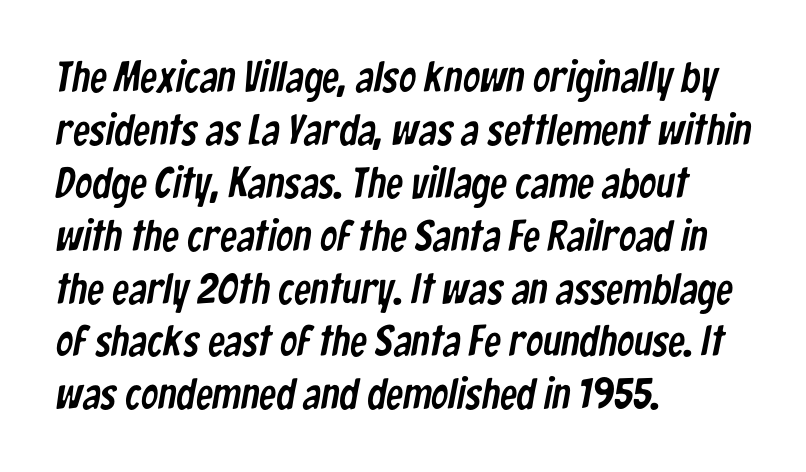
{"serif": "no", "width": "condensed", "stroke_contrast": "low", "x_height": "medium", "monospaced": "no", "underline": "no", "align": "left", "line_spacing_ratio": 1.23, "letter_spacing": "normal", "letter_spacing_em": 0.0, "glyph_px": 43}
